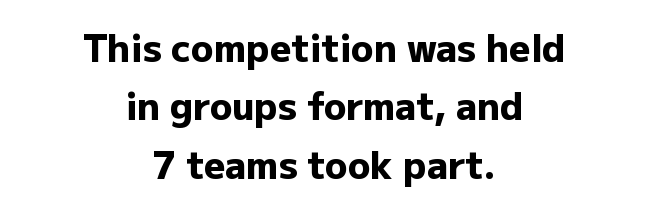
Upright lettering throughout. A normal amount of white space separates one row of letters from the next. Alignment: centered. Typesetter's note: full bold, strokes at maximum text heaviness. The face used here is rendered with its standard letterfit.
